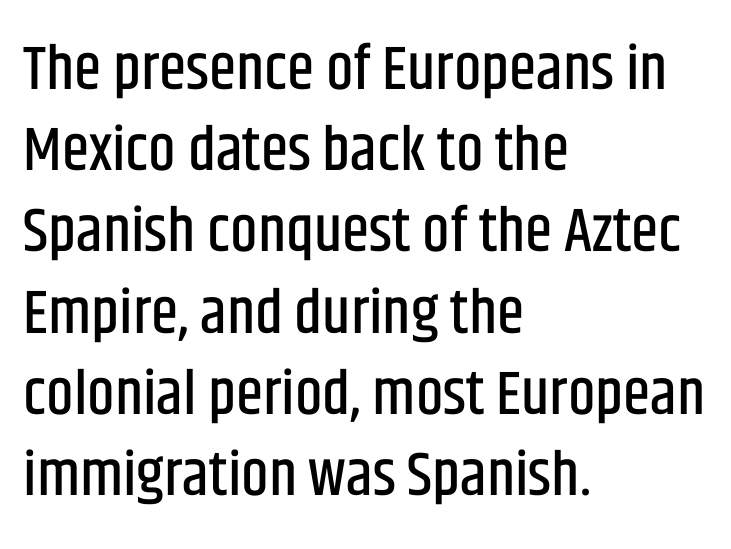
You can tell it's not italic because the verticals are truly vertical. The paragraph has a hard left edge and a soft right edge. A normal amount of white space separates one row of letters from the next. Observe the ordinary spacing: letters are neighbours, not strangers.
